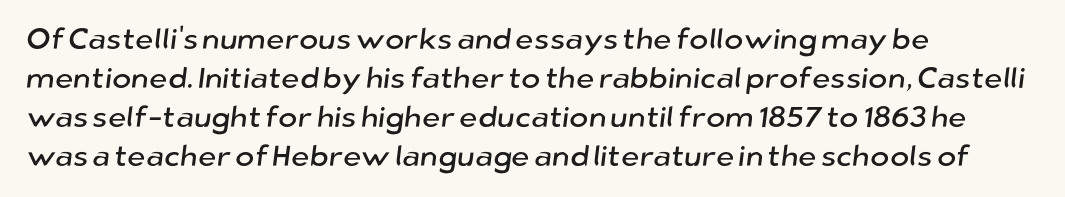
Q: Is the typeface a serif or a sans-serif typeface? A: Sans-serif.
Q: Is the text underlined? A: No.
Q: How is the paragraph aligned? A: Left-aligned.
Q: Is the spacing between letters normal or unusually wide? A: Normal.
Q: Is the spacing between lines tight, normal or loose? A: Normal.
Q: Width (condensed, normal, or wide)? A: Normal.
Q: Stroke contrast? A: Low.
Q: x-height? A: Medium.
Q: Monospaced? A: No.
